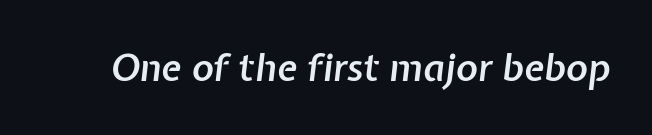
Each row of text sits above clean, open space. Think of a printed novel: that variable character pitch is what you see here. How are the letters spaced? Ordinarily, with no added tracking. Italic: yes, the glyphs are oblique. These lines carry some extra weight — a demibold, not a full bold.
